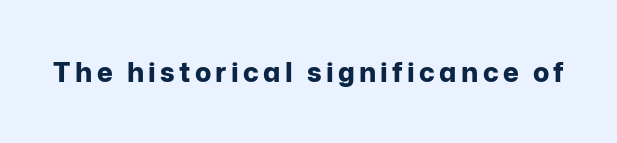
The lettering holds an erect, upright posture throughout. Check the space under the baseline: it is left empty. Does the weight exceed regular? Yes, all the way to bold.
